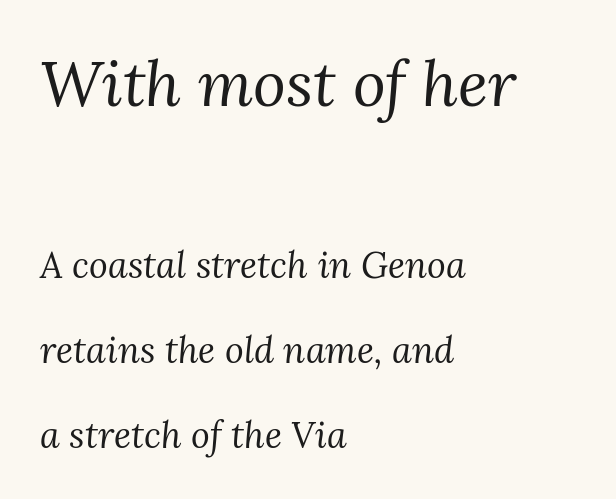
The image shows 63 px regular-weight serif type, italic (leaning right); set left-aligned, loose line spacing (2.37x), normal letter spacing, not underlined; the first (top) block is 1.75x larger; medium stroke contrast and a medium x-height.
